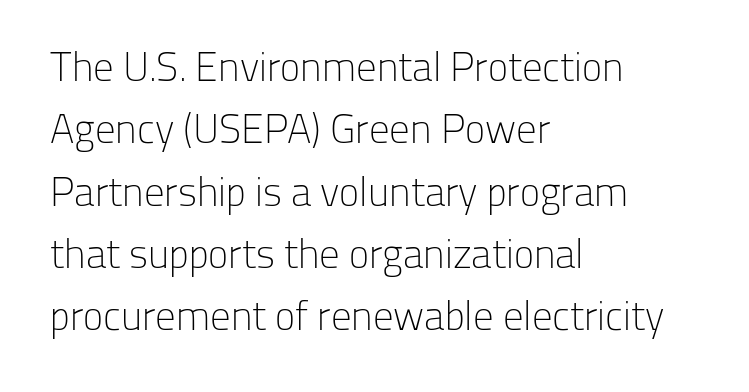
{"serif": "no", "italic": "no", "bold": "no", "weight": "light", "width": "normal", "stroke_contrast": "low", "x_height": "medium", "monospaced": "no", "underline": "no", "align": "left", "line_spacing": "normal", "line_spacing_ratio": 1.52, "letter_spacing": "normal", "letter_spacing_em": 0.0, "glyph_px": 41}
